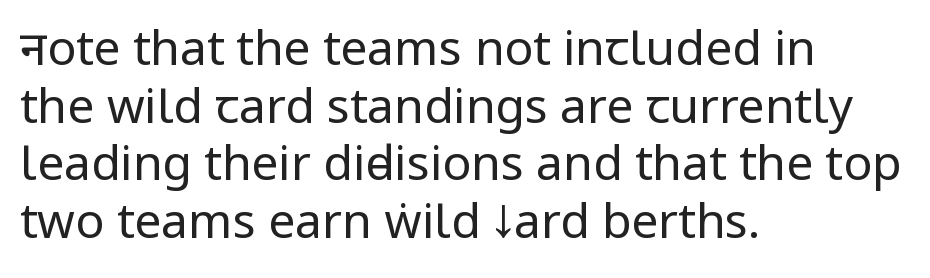
Q: Is the text bold? A: No.
Q: Is the text italic (slanted)? A: No, it is upright.
Q: Is the typeface a serif or a sans-serif typeface? A: Sans-serif.
Q: Is the text underlined? A: No.
Q: How is the paragraph aligned? A: Left-aligned.
Q: Is the spacing between letters normal or unusually wide? A: Normal.
Q: Width (condensed, normal, or wide)? A: Condensed.
Q: Stroke contrast? A: Low.
Q: x-height? A: Large.
Q: Monospaced? A: No.
